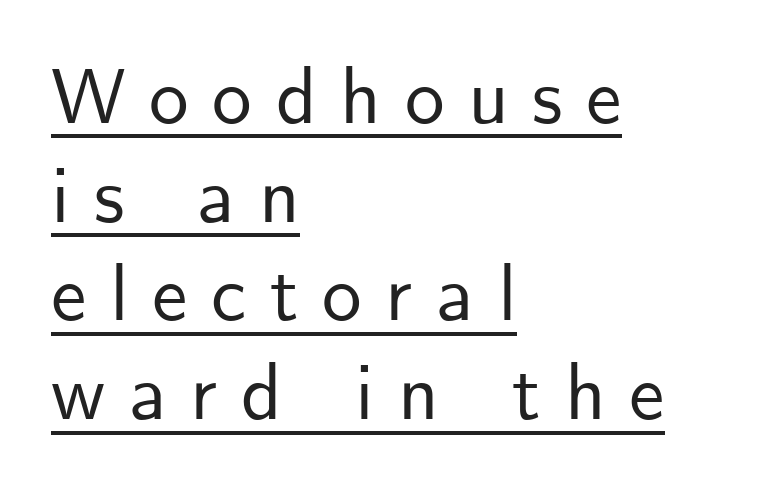
The image shows 79 px sans-serif type, upright; set left-aligned, normal line spacing (1.25x), unusually wide letter spacing (+0.3 em), underlined; low stroke contrast and a small x-height.
